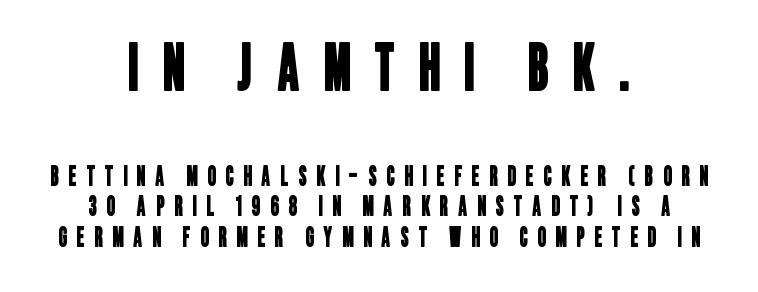
{"serif": "no", "width": "condensed", "stroke_contrast": "low", "x_height": "large", "monospaced": "no", "underline": "no", "align": "center", "line_spacing_ratio": 1.17, "letter_spacing": "wide", "letter_spacing_em": 0.38, "larger_block": "first", "size_ratio": 2.46, "glyph_px": 64}
